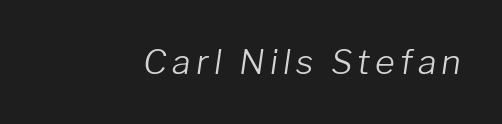
The image shows 34 px light type, italic (leaning right); set not underlined; low stroke contrast and a medium x-height.
